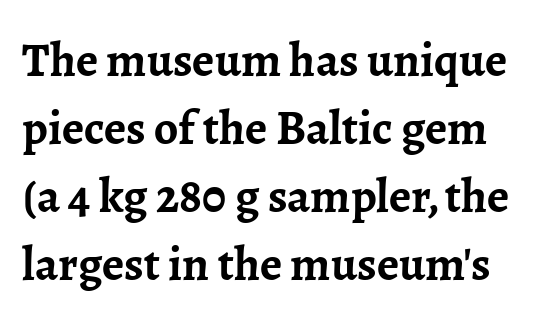
The image shows 48 px semibold serif type, upright; set normal line spacing (1.42x), normal letter spacing, not underlined; low stroke contrast and a medium x-height.
